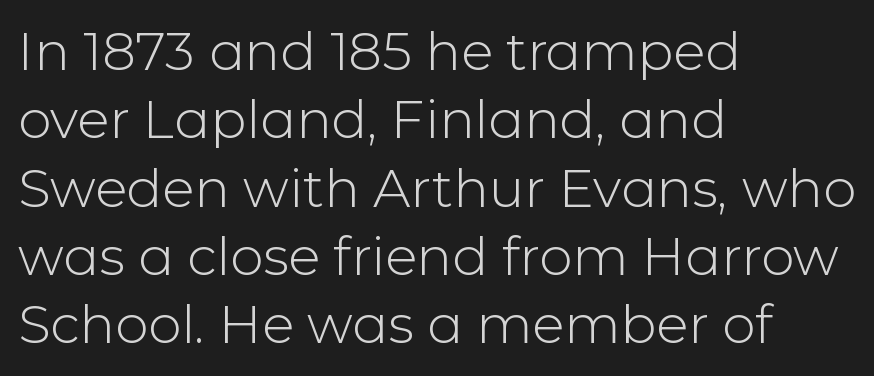
The image shows 53 px light sans-serif type, upright; set left-aligned, normal line spacing (1.29x), normal letter spacing, not underlined; low stroke contrast and a medium x-height.
